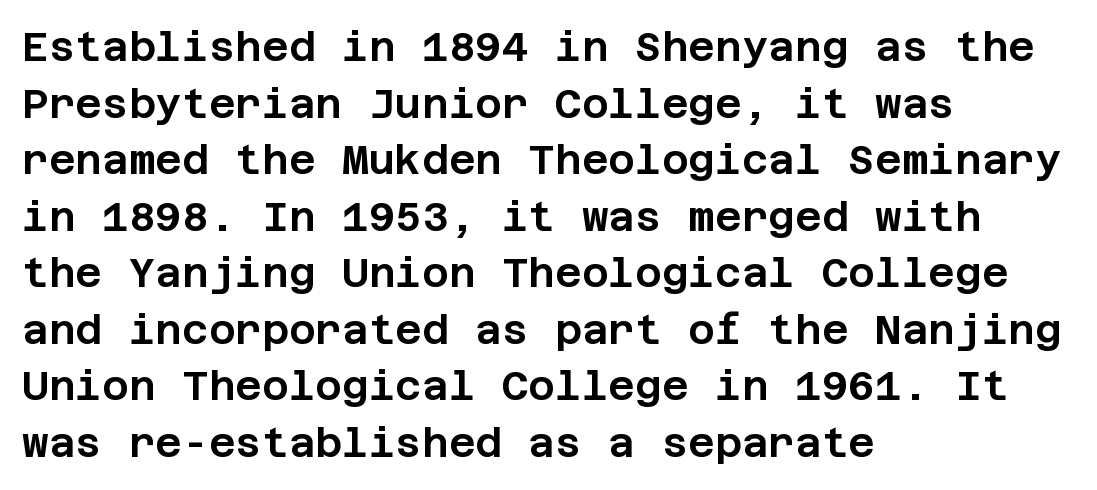
Q: Is the text italic (slanted)? A: No, it is upright.
Q: Is the typeface a serif or a sans-serif typeface? A: Sans-serif.
Q: Is the text underlined? A: No.
Q: How is the paragraph aligned? A: Left-aligned.
Q: Is the spacing between letters normal or unusually wide? A: Normal.
Q: Is the spacing between lines tight, normal or loose? A: Normal.
Q: Width (condensed, normal, or wide)? A: Normal.
Q: Stroke contrast? A: Low.
Q: x-height? A: Large.
